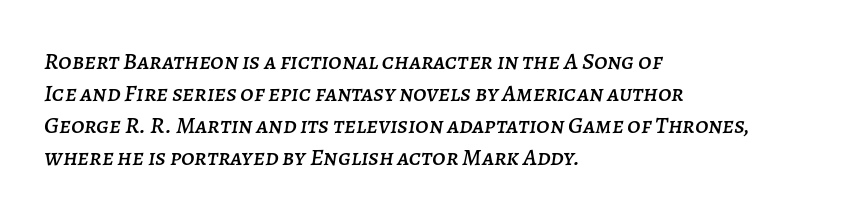
The paragraph has a hard left edge and a soft right edge. Caption: standard tracking, unaltered. The passage shown is not underscored anywhere. Slant detected: the letters are inclined.
